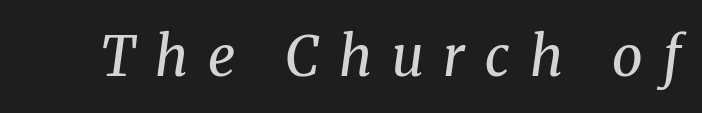
The image shows 55 px regular-weight serif type, italic (leaning right); set unusually wide letter spacing (+0.36 em), not underlined; medium stroke contrast and a medium x-height.
